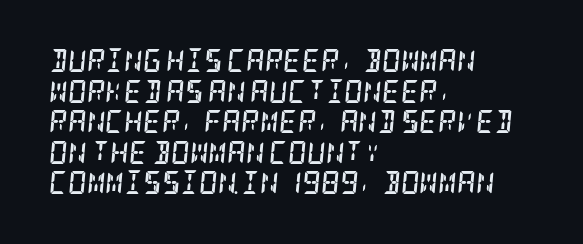
Has an underline been added? It has not. Yep, that's italic — everything's leaning. The characters look thick and weighty, a clear bold. Successive baselines arrive at the customary interval. In terms of letterspacing, this is plain default setting.
